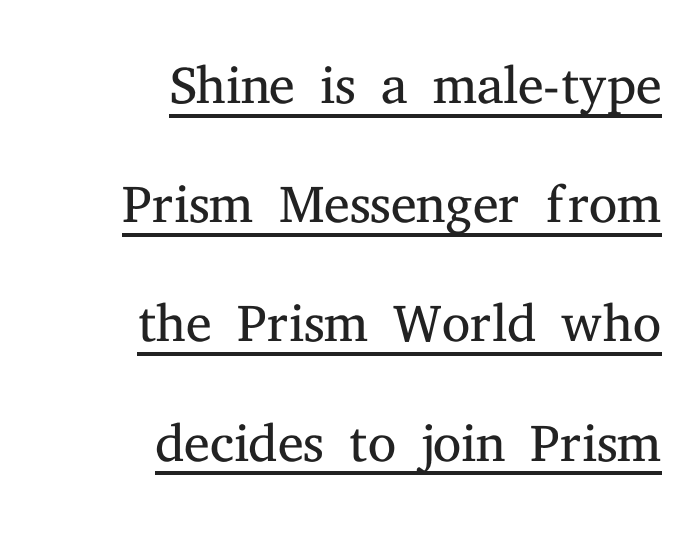
The image shows 80 px light serif type, upright; set right-aligned, normal line spacing (1.49x), normal letter spacing, underlined; medium stroke contrast and a medium x-height.
